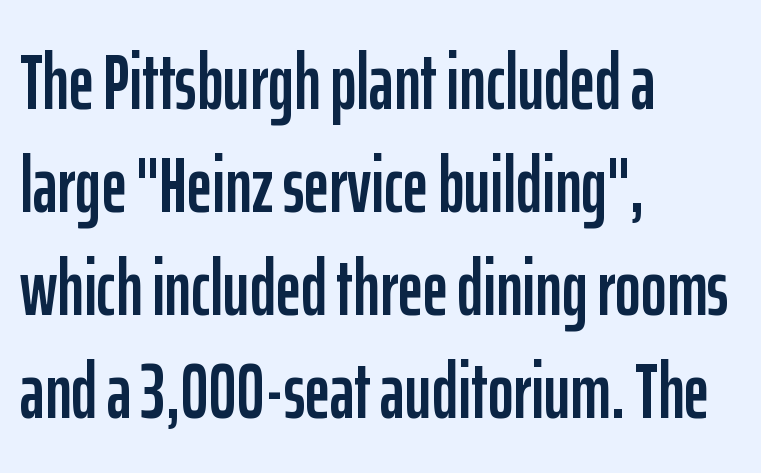
The font family rendered here belongs to the sans-serif group. In terms of leading, this rendering sits right in the middle. Look at the tracking — it's just the regular setting, nothing added. Words float on clear page, feet unadorned.
